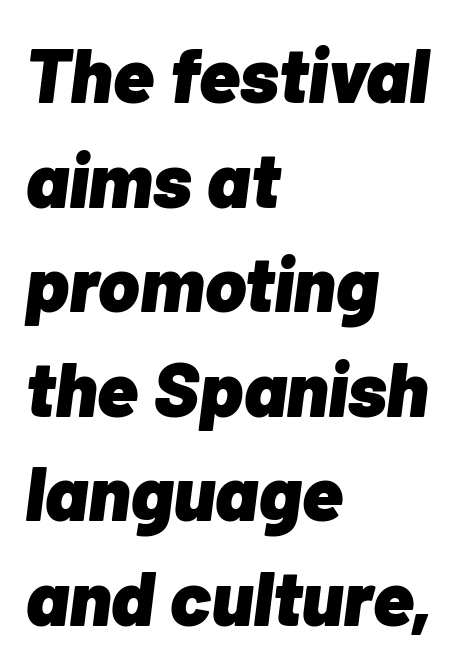
Q: Is the text bold? A: Yes.
Q: Is the text italic (slanted)? A: Yes, it leans right by about 7 degrees.
Q: Is the text underlined? A: No.
Q: How is the paragraph aligned? A: Left-aligned.
Q: Is the spacing between letters normal or unusually wide? A: Normal.
Q: Is the spacing between lines tight, normal or loose? A: Normal.
Q: Width (condensed, normal, or wide)? A: Normal.
Q: Stroke contrast? A: Low.
Q: x-height? A: Medium.
Q: Monospaced? A: No.
